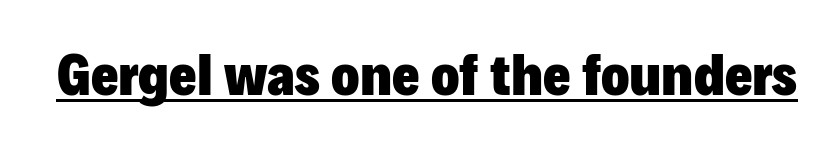
The image shows 59 px heavy sans-serif type, upright; set normal letter spacing, underlined; low stroke contrast and a medium x-height.
